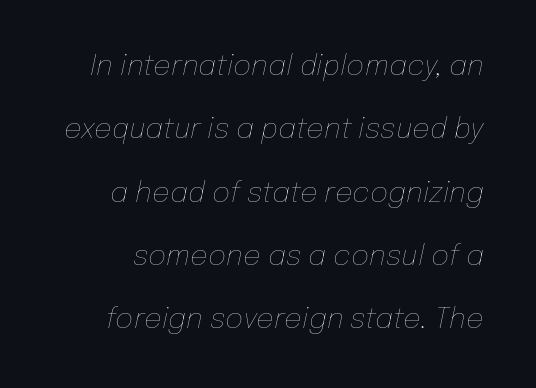
Rendered with sloped, italic letterforms. Stems here are at most as thick as an everyday book face. Whoever set this chose breathing room over compactness in the vertical rhythm. Is the letter spacing exaggerated? No — it looks like the ordinary default. Each letter keeps its own natural width here, so spacing adapts to shape. Descender tails drop into unmarked territory.
